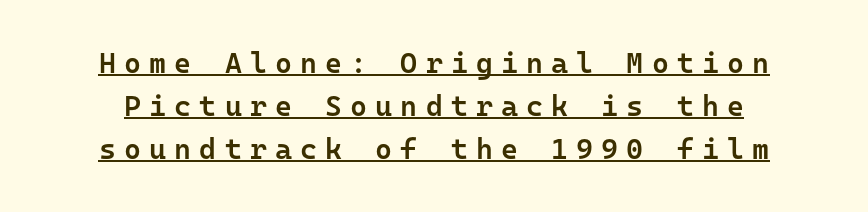
The image shows 29 px semibold sans-serif type, upright, monospaced; set normal line spacing (1.48x), unusually wide letter spacing (+0.28 em), underlined; low stroke contrast and a medium x-height.
